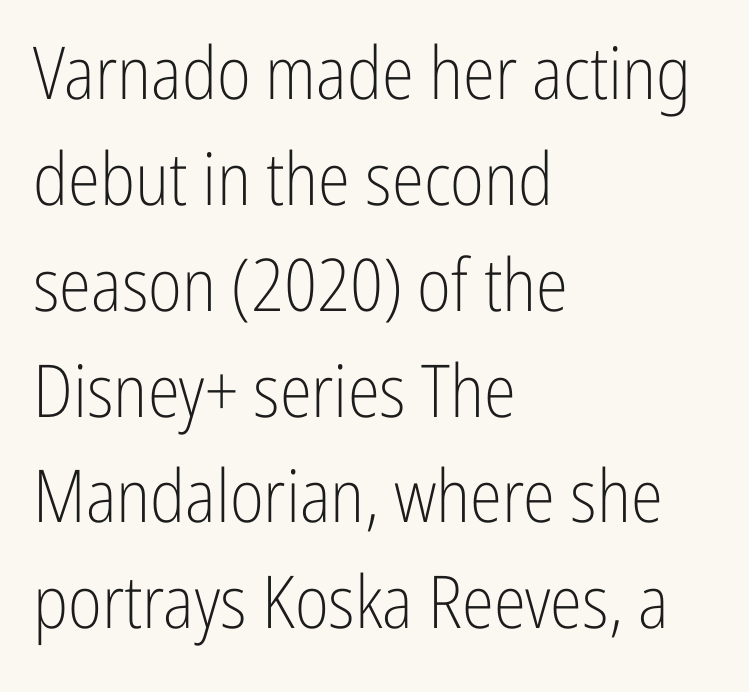
{"serif": "no", "italic": "no", "bold": "no", "weight": "light", "width": "condensed", "stroke_contrast": "low", "x_height": "medium", "monospaced": "no", "underline": "no", "align": "left", "line_spacing": "normal", "line_spacing_ratio": 1.45, "letter_spacing": "normal", "letter_spacing_em": 0.0, "glyph_px": 73}
